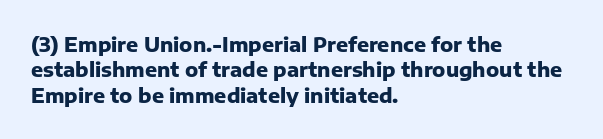
Characters follow at the spacing the type designer built in. What's the leading like? Ordinary, nothing unusual. Horizontal alignment here is leftward, the default for most running prose. The words here are not underlined. The typesetting leans heavy: a genuine bold.
